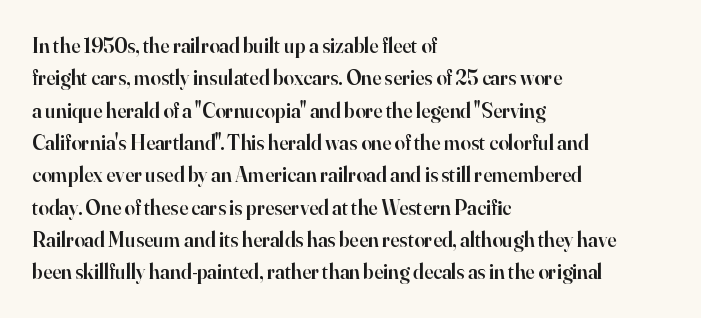
Italic? Not at all — the glyphs are vertical. Visually the block forms a straight wall on the left and a jagged coastline on the right. The horizontal fit of the characters is conventional and even. No word sits above an underline.
